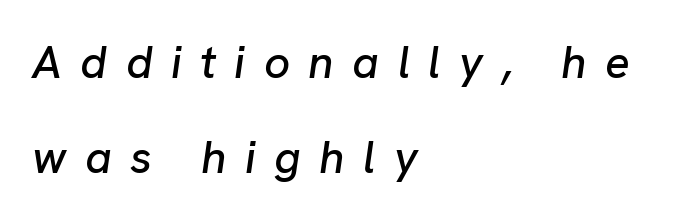
{"italic": "yes", "lean": "right", "slant_degrees": 8, "width": "normal", "stroke_contrast": "low", "x_height": "medium", "monospaced": "no", "underline": "no", "align": "left", "line_spacing": "loose", "line_spacing_ratio": 2.07, "letter_spacing": "wide", "letter_spacing_em": 0.4, "glyph_px": 46}
